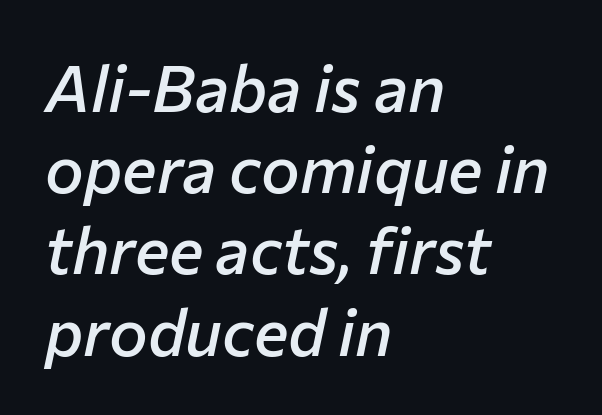
A somewhat darkened texture: the type is semibold rather than bold. Nobody touched the tracking dial on this one. The ragged edge is on the right, which tells us the setting is flush left. Notice how the stems are inclined rather than vertical — that's the hallmark of italics. Reading down the column, the eye jumps a familiar distance to each next line. You could not count columns in this text — the font is proportionally spaced.
